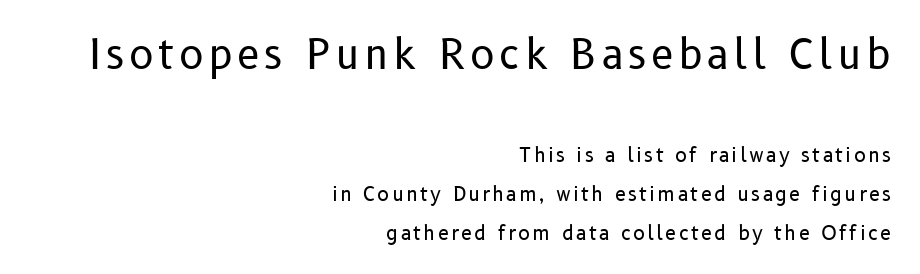
Proportional: the letters do not fall into vertical columns. Counters stay open thanks to moderate or lighter strokes. The vertical gap from one line to the next is large. The rag falls on the left side of this text block. Every stem runs plumb, perpendicular to the baseline.
